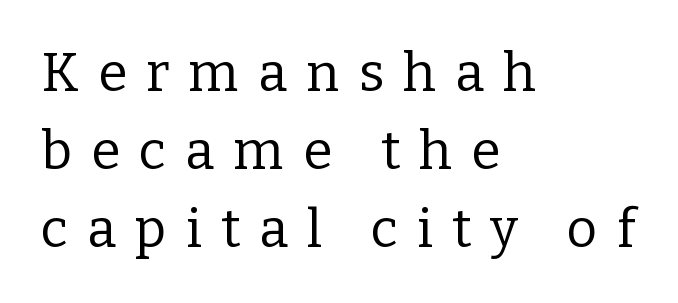
The image shows 53 px regular-weight serif type, upright; set left-aligned, normal line spacing (1.47x), unusually wide letter spacing (+0.36 em), not underlined; low stroke contrast and a medium x-height.
